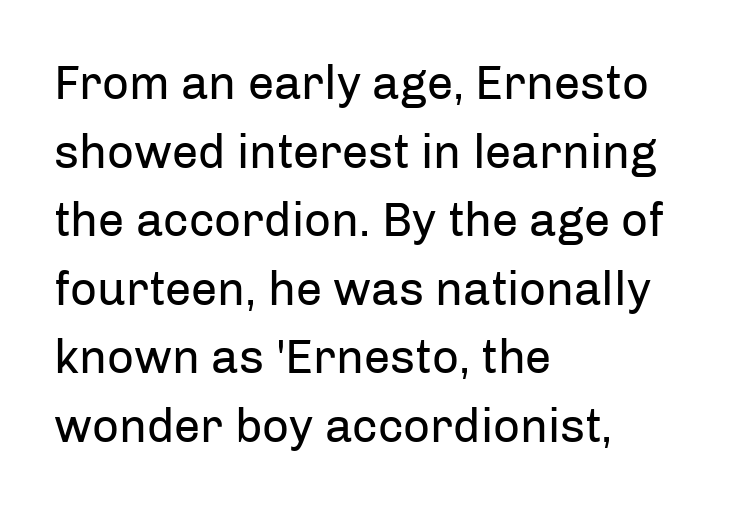
Q: Is the text bold? A: No.
Q: Is the text italic (slanted)? A: No, it is upright.
Q: Is the typeface a serif or a sans-serif typeface? A: Sans-serif.
Q: Is the text underlined? A: No.
Q: How is the paragraph aligned? A: Left-aligned.
Q: Is the spacing between letters normal or unusually wide? A: Normal.
Q: Is the spacing between lines tight, normal or loose? A: Normal.
Q: Width (condensed, normal, or wide)? A: Normal.
Q: Stroke contrast? A: Low.
Q: x-height? A: Medium.
Q: Monospaced? A: No.
